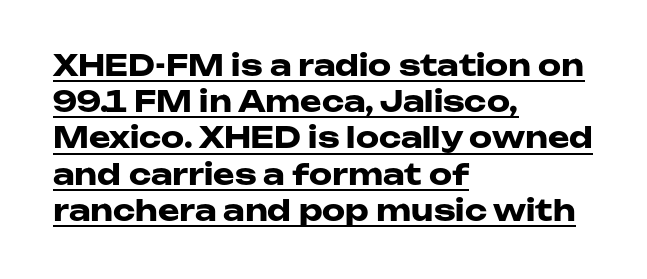
Typesetter's note: full bold, strokes at maximum text heaviness. The letters advance in unequal steps, a hallmark of proportional type. The font's upright variant was chosen for this text. A student would call this left alignment; a typographer would say flush left, rag right. Note: no serifs on the glyphs.
